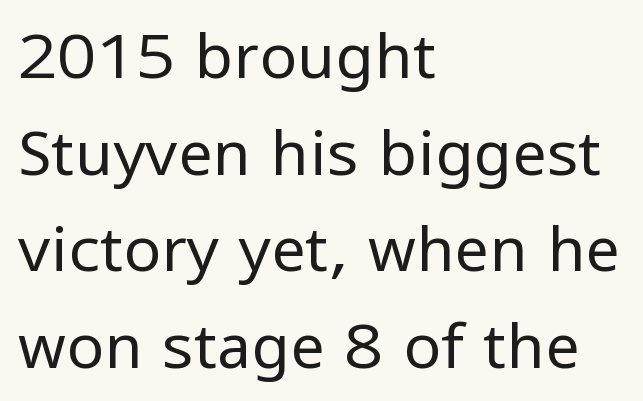
The image shows 62 px regular-weight sans-serif type, upright; set left-aligned, normal line spacing (1.56x), normal letter spacing, not underlined; low stroke contrast and a medium x-height.
